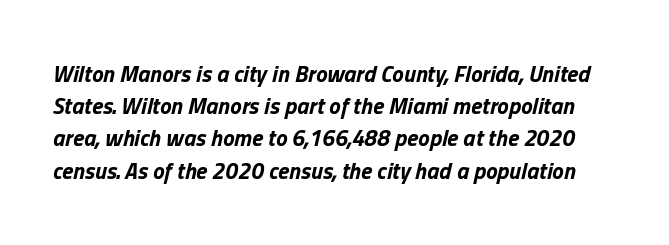
The letterforms sit shoulder to shoulder at normal distance. Would a proofreader flag this as italicized? Yes. Each new line begins a customary step beneath the previous one. A dark, heavy texture on the line: the type is bold. A clean baseline with only descenders dipping below it.
